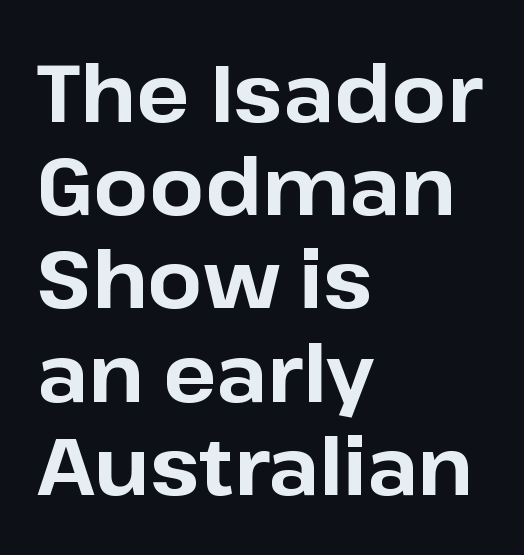
{"serif": "no", "italic": "no", "bold": "yes", "weight": "bold", "width": "normal", "stroke_contrast": "low", "x_height": "medium", "monospaced": "no", "underline": "no", "align": "left", "line_spacing_ratio": 1.18, "letter_spacing": "normal", "letter_spacing_em": 0.0, "glyph_px": 79}
